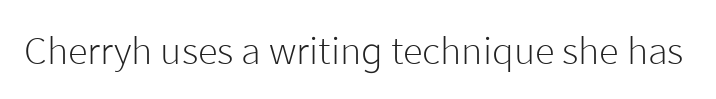
Q: Is the text bold? A: No.
Q: Is the text italic (slanted)? A: No, it is upright.
Q: Is the typeface a serif or a sans-serif typeface? A: Sans-serif.
Q: Is the text underlined? A: No.
Q: Is the spacing between letters normal or unusually wide? A: Normal.
Q: Width (condensed, normal, or wide)? A: Normal.
Q: Stroke contrast? A: Low.
Q: x-height? A: Medium.
Q: Monospaced? A: No.
